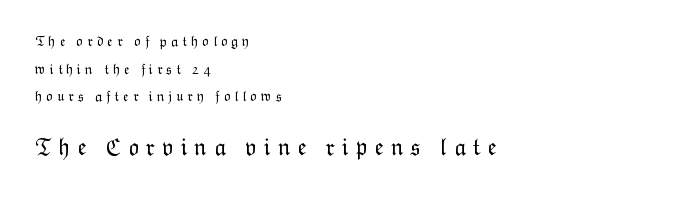
The image shows 24 px text type, upright; set left-aligned, loose line spacing (1.98x), unusually wide letter spacing (+0.28 em), not underlined; the second (bottom) block is 1.71x larger.
